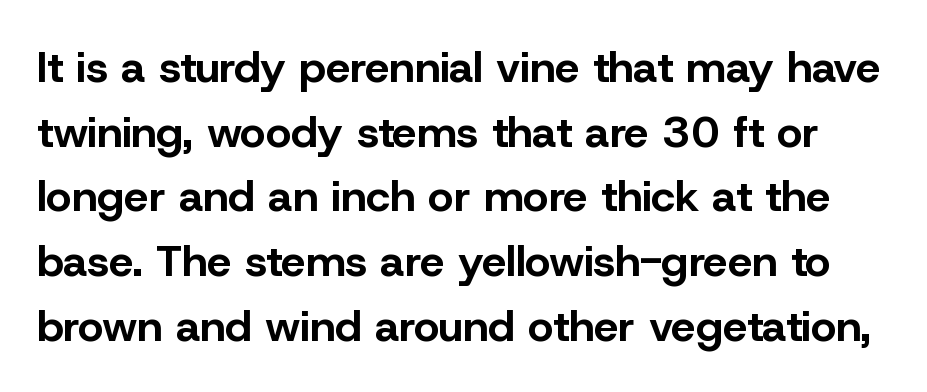
Q: Is the text bold? A: Yes.
Q: Is the text italic (slanted)? A: No, it is upright.
Q: Is the typeface a serif or a sans-serif typeface? A: Sans-serif.
Q: Is the text underlined? A: No.
Q: Is the spacing between letters normal or unusually wide? A: Normal.
Q: Is the spacing between lines tight, normal or loose? A: Normal.
Q: Width (condensed, normal, or wide)? A: Normal.
Q: Stroke contrast? A: Low.
Q: x-height? A: Medium.
Q: Monospaced? A: No.
